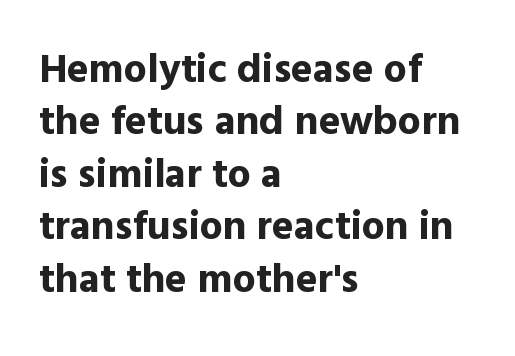
The image shows 41 px bold sans-serif type, upright; set left-aligned, normal line spacing (1.28x), normal letter spacing, not underlined; a medium x-height.
